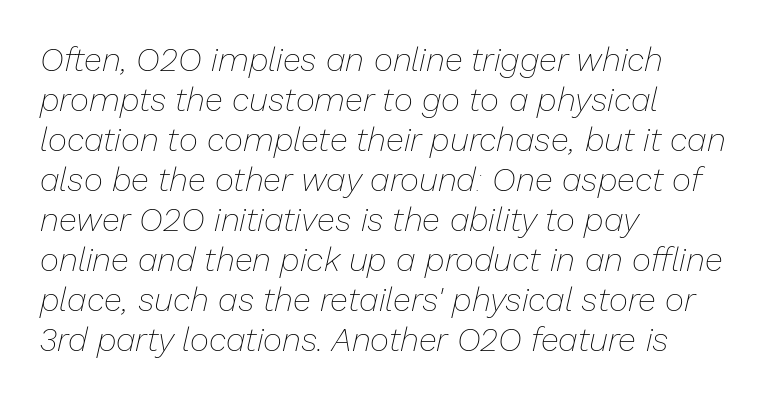
The image shows 33 px thin type, italic (leaning right); set left-aligned, line spacing 1.21x, normal letter spacing, not underlined; low stroke contrast and a medium x-height.
